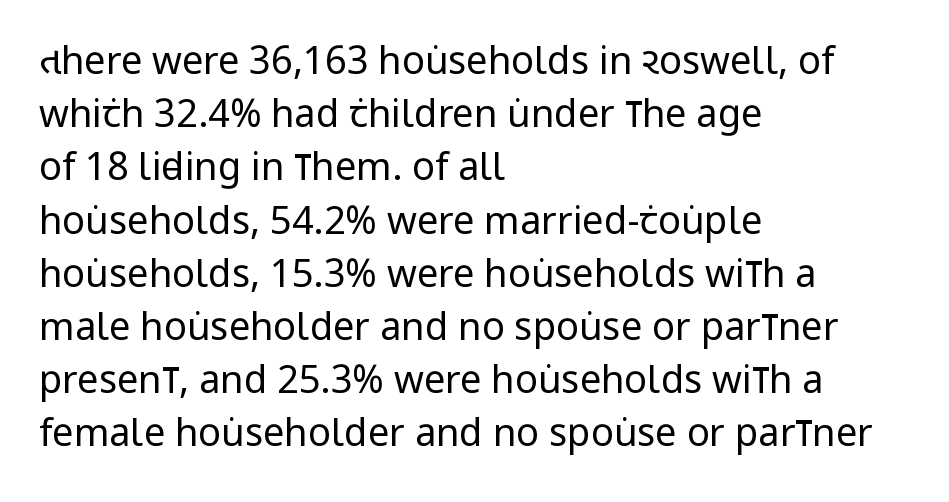
{"serif": "no", "italic": "no", "bold": "no", "weight": "regular", "width": "condensed", "stroke_contrast": "low", "x_height": "large", "monospaced": "no", "underline": "no", "align": "left", "line_spacing": "normal", "line_spacing_ratio": 1.4, "letter_spacing": "normal", "letter_spacing_em": 0.0, "glyph_px": 38}
